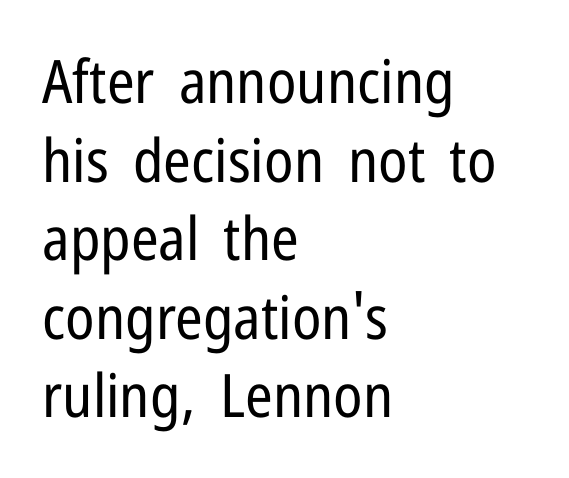
{"serif": "no", "italic": "no", "bold": "no", "weight": "regular", "width": "condensed", "stroke_contrast": "low", "x_height": "medium", "monospaced": "no", "underline": "no", "align": "left", "line_spacing": "normal", "line_spacing_ratio": 1.31, "letter_spacing": "normal", "letter_spacing_em": 0.0, "glyph_px": 60}
